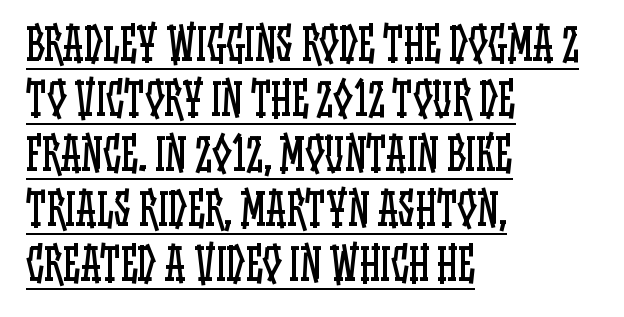
Think standard paragraph weight, or any step lighter than that. Each word holds together tightly as a unit, with standard inter-letter gaps. A continuous stroke trails under the words, as in a hyperlink. Is there any slant? The stems are plumb.
